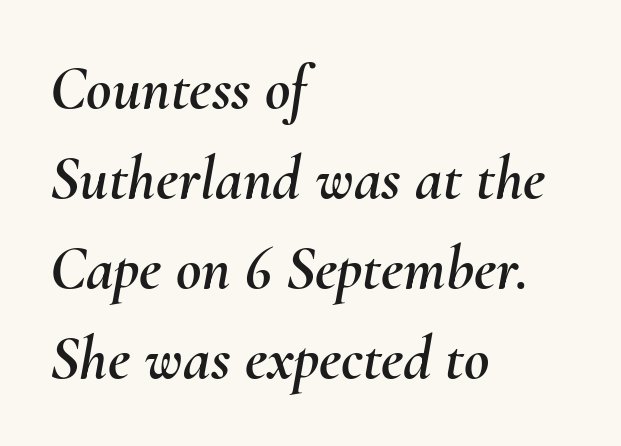
The image shows 62 px text type, italic (leaning right); set left-aligned, normal line spacing (1.45x), normal letter spacing, not underlined; medium stroke contrast and a small x-height.
